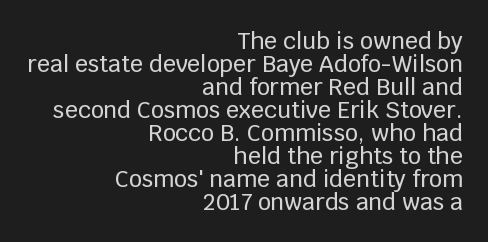
The letters stand straight up with perfectly vertical stems. These lines huddle together more closely than default settings would place them. The face used here is rendered with its standard letterfit. The lines in this sample share a right terminus and differ only in where they begin.
